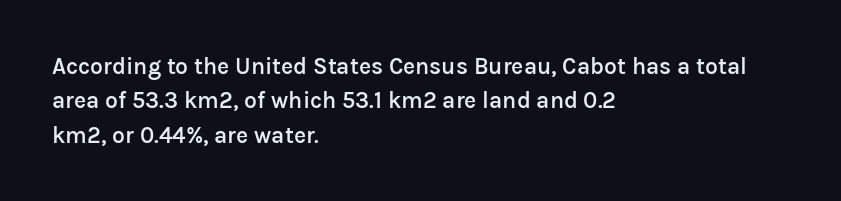
The sample has been set in demibold, a notch under bold. Students, observe: this is what conventionally led text looks like. All the whitespace from short lines collects on the right. Descenders are the only things crossing below the line.
